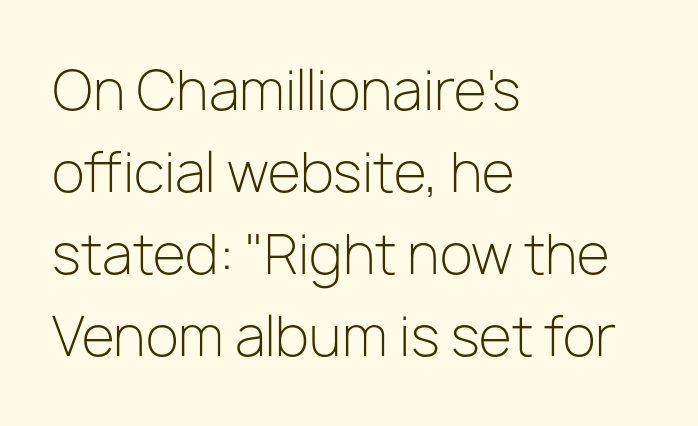
{"serif": "no", "italic": "no", "bold": "no", "weight": "light", "width": "normal", "stroke_contrast": "low", "x_height": "medium", "monospaced": "no", "underline": "no", "align": "left", "line_spacing": "normal", "line_spacing_ratio": 1.52, "letter_spacing": "normal", "letter_spacing_em": 0.0, "glyph_px": 54}
